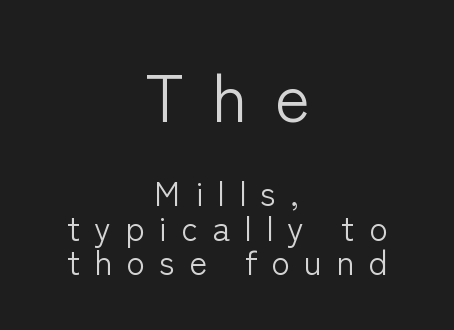
{"serif": "no", "italic": "no", "bold": "no", "weight": "light", "width": "normal", "stroke_contrast": "low", "x_height": "medium", "monospaced": "no", "underline": "no", "align": "center", "line_spacing": "tight", "line_spacing_ratio": 1.02, "letter_spacing": "wide", "letter_spacing_em": 0.42, "larger_block": "first", "size_ratio": 1.97, "glyph_px": 67}
